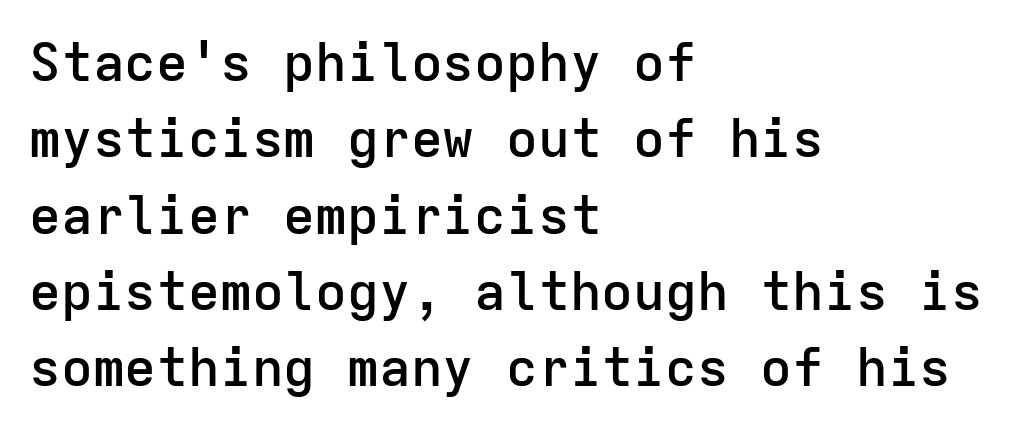
Ascenders rise straight up at ninety degrees. Are there feet on the stems? There aren't — it's a sans. The face used here is a semibold: visibly heavier than regular, lighter than bold. Only glyphs here, with clear space below each row. Evenly set lines give the paragraph a standard silhouette.
